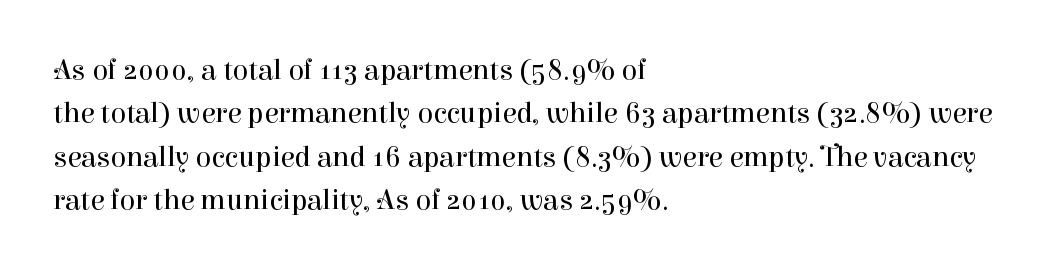
The image shows 29 px regular-weight serif type, upright; set left-aligned, normal line spacing (1.5x), normal letter spacing, not underlined; high stroke contrast and a medium x-height.
